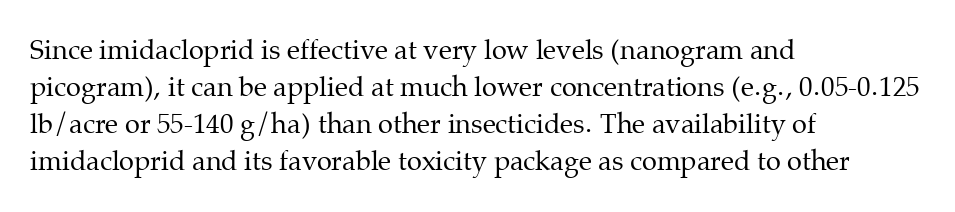
{"italic": "no", "bold": "no", "underline": "no", "align": "left", "line_spacing": "normal", "line_spacing_ratio": 1.37, "letter_spacing": "normal", "letter_spacing_em": 0.0, "glyph_px": 27}
